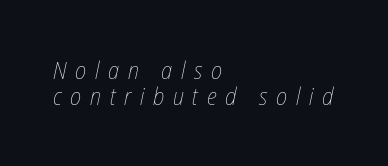
Q: Is the text bold? A: No.
Q: Is the text italic (slanted)? A: Yes, it leans right by about 12 degrees.
Q: Is the text underlined? A: No.
Q: How is the paragraph aligned? A: Left-aligned.
Q: Is the spacing between letters normal or unusually wide? A: Unusually wide.
Q: Is the spacing between lines tight, normal or loose? A: Tight.
